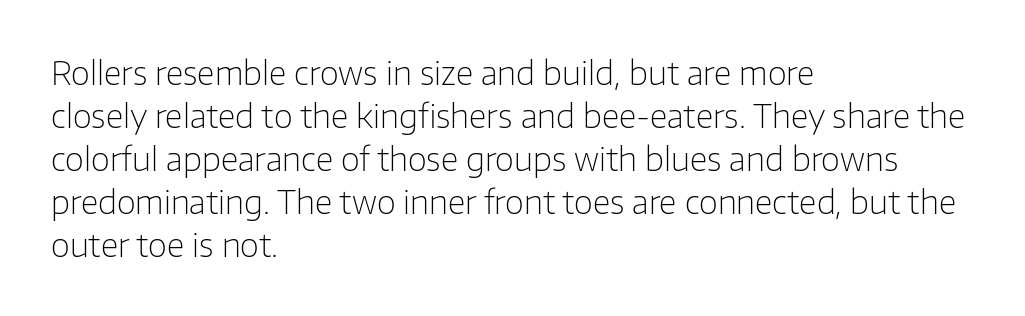
The image shows 33 px light sans-serif type, upright; set left-aligned, normal line spacing (1.3x), normal letter spacing, not underlined; low stroke contrast and a medium x-height.
